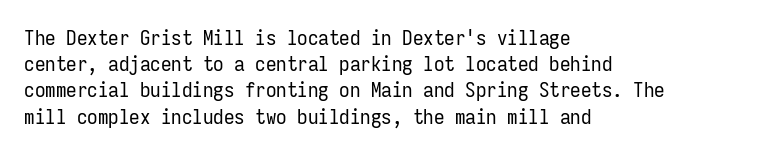
{"italic": "no", "bold": "no", "underline": "no", "align": "left", "line_spacing": "normal", "line_spacing_ratio": 1.25, "letter_spacing": "normal", "letter_spacing_em": 0.0, "glyph_px": 21}
